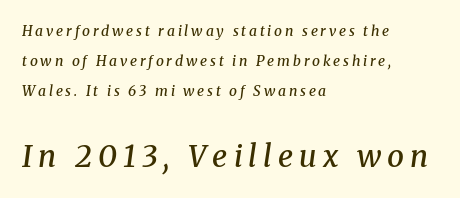
Line spacing here is loose. The block sitting lower on the canvas is the one with enlarged characters. The glyphs have the mass of a demibold cut, below bold. Letter spacing: wide.
